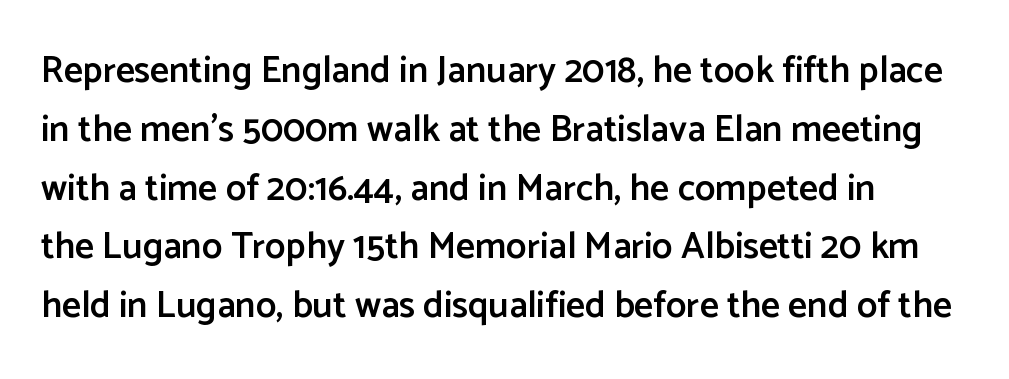
The font is running at a semibold setting, under full bold. Look at the bottom of the vertical strokes: they stop flat, with no serifs. The specimen omits any rule beneath the text block's lines. Does the leading feel generous? No, just average. Each letter keeps its own natural width here, so spacing adapts to shape.
